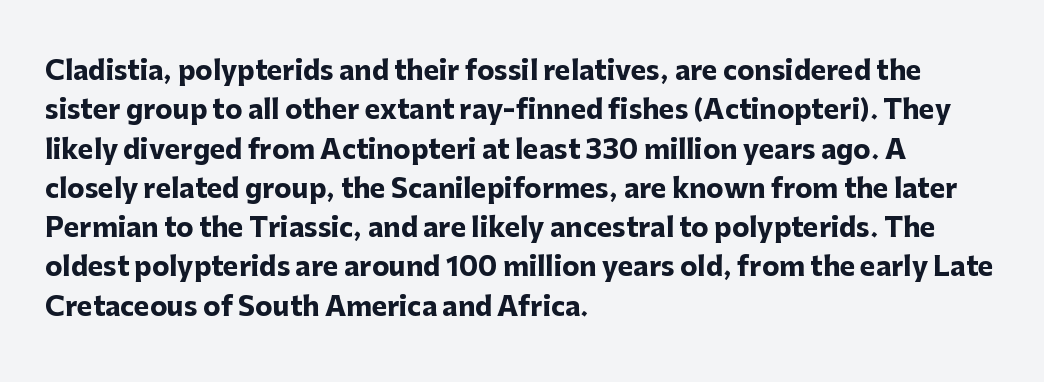
Typeset ragged right — the left edge is the straight one. The passage shown is not underscored anywhere. The lettering stays uniformly vertical, giving the passage a roman look. Short note: letters normally spaced.
